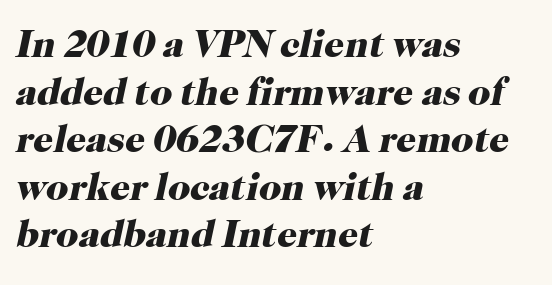
Spacing verdict: proportional, widths tailored to each character. The foot of each line stays bare and open. Set as a true bold cut, around the 700 mark. A typesetter would mark this as italic. The letters carry serifs — small finishing strokes at the ends of their stems. The rendering anchors every line to the left-hand side.
